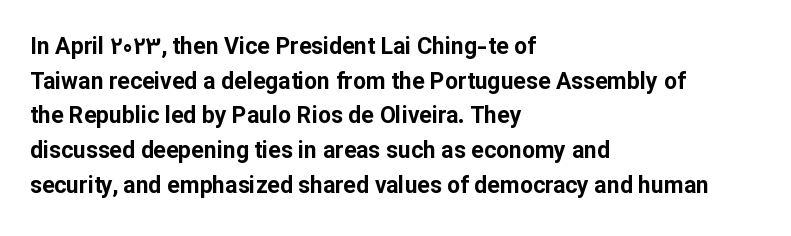
Every stem runs plumb, perpendicular to the baseline. The typesetting leans heavy: a genuine bold. Anything drawn beneath the words? Only blank space. The paragraph shown leans on its left margin. In terms of letterspacing, this is plain default setting. The space between consecutive lines is moderate.
